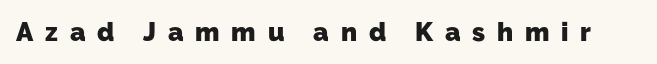
The horizontal fit of the characters is loose and conspicuously gappy. Check under the words: just untouched page. The letters are bold, with thick, heavy strokes.
